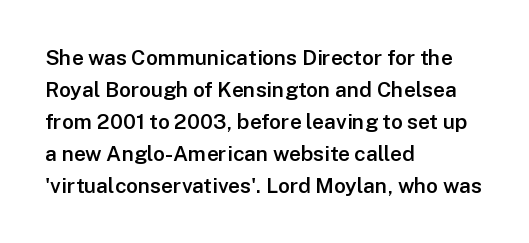
No word sits above an underline. This sample is left-justified, so line endings fall wherever the words run out. Honestly, the row spacing looks completely unremarkable. Students, this is semibold: more ink than regular, less than bold.
